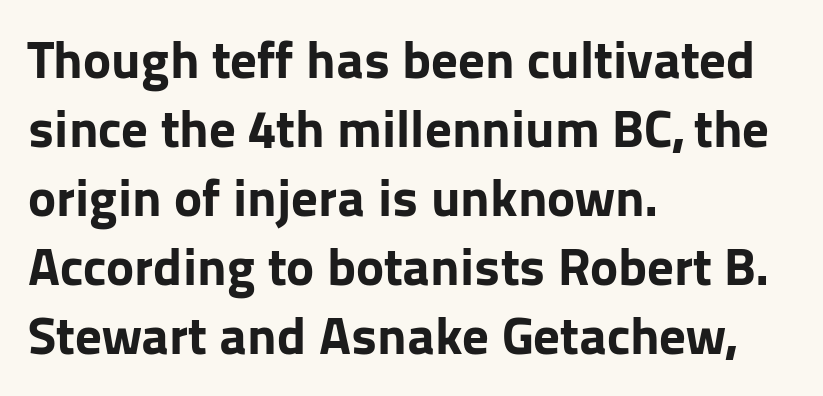
{"serif": "no", "italic": "no", "bold": "yes", "weight": "bold", "width": "normal", "stroke_contrast": "low", "x_height": "medium", "monospaced": "no", "underline": "no", "align": "left", "line_spacing": "normal", "line_spacing_ratio": 1.3, "letter_spacing": "normal", "letter_spacing_em": 0.0, "glyph_px": 53}
